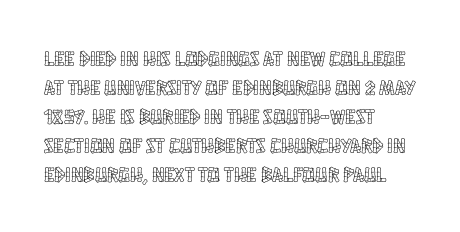
The image shows 21 px text type, upright; set left-aligned, normal line spacing (1.38x), normal letter spacing, not underlined.
